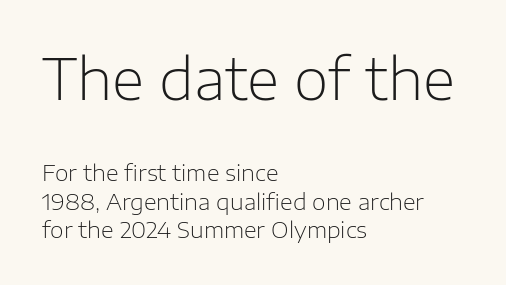
Caption: upper text group enlarged, lower text group reduced. The strokes carry an ordinary text weight at most. Decoration check: the copy has no underline. Do the characters align in a grid? No, the font is proportional. A normal amount of white space separates one row of letters from the next.
